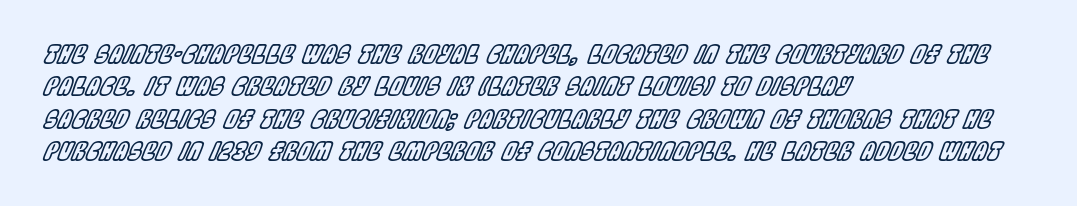
The font's italic variant was chosen for this text. Plain, unruled lines of type. No extra tracking has been applied to these lines. The vertical gap from one line to the next is medium. Visually the block forms a straight wall on the left and a jagged coastline on the right.
